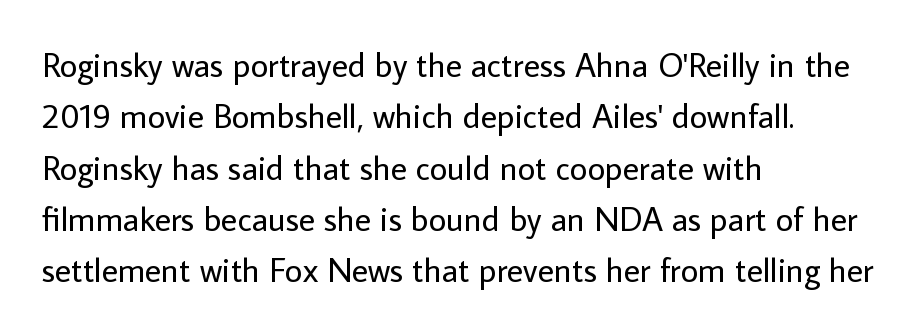
The image shows 34 px regular-weight sans-serif type, upright; set left-aligned, normal line spacing (1.51x), normal letter spacing, not underlined; low stroke contrast and a medium x-height.
